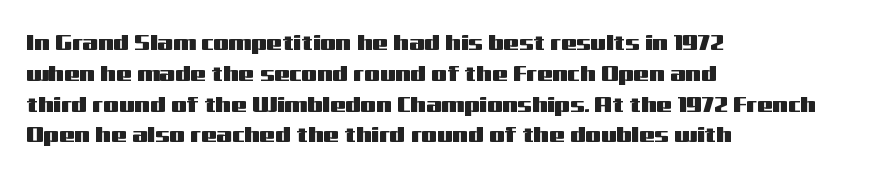
A classic flush-left, rag-right setting is used for this passage. Rendered with straight, roman letterforms. The rendering uses a moderate line-height, typical for paragraphs. In terms of letterspacing, this is plain default setting.
